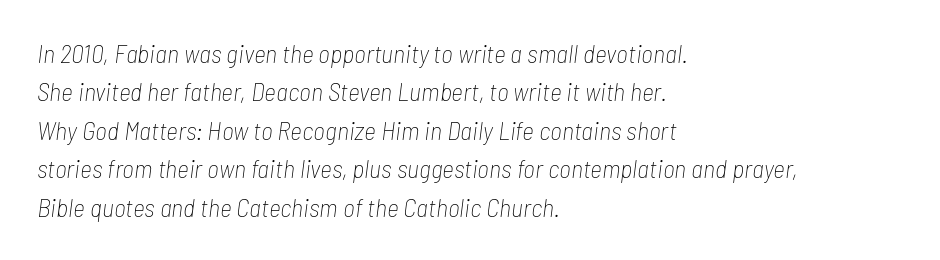
Q: Is the text bold? A: No.
Q: Is the text italic (slanted)? A: Yes, it leans right by about 7 degrees.
Q: Is the text underlined? A: No.
Q: How is the paragraph aligned? A: Left-aligned.
Q: Is the spacing between letters normal or unusually wide? A: Normal.
Q: Is the spacing between lines tight, normal or loose? A: Normal.
